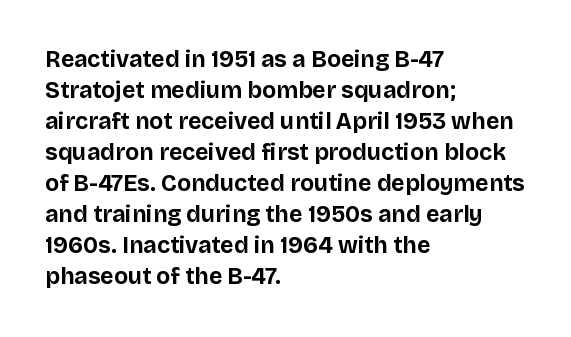
Q: Is the text bold? A: Yes.
Q: Is the text italic (slanted)? A: No, it is upright.
Q: Is the text underlined? A: No.
Q: How is the paragraph aligned? A: Left-aligned.
Q: Is the spacing between letters normal or unusually wide? A: Normal.
Q: Is the spacing between lines tight, normal or loose? A: Normal.
